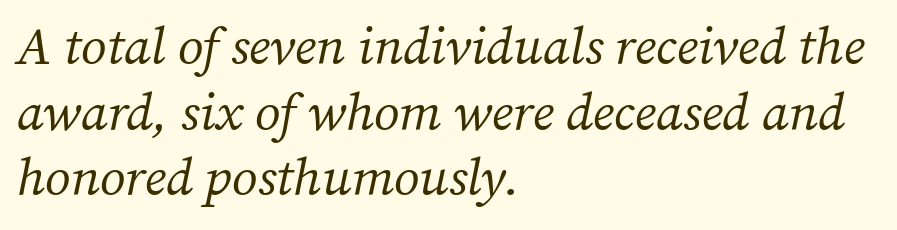
Q: Is the text bold? A: No.
Q: Is the text italic (slanted)? A: Yes, it leans right by about 12 degrees.
Q: Is the typeface a serif or a sans-serif typeface? A: Serif.
Q: Is the text underlined? A: No.
Q: How is the paragraph aligned? A: Left-aligned.
Q: Is the spacing between letters normal or unusually wide? A: Normal.
Q: Is the spacing between lines tight, normal or loose? A: Normal.
Q: Width (condensed, normal, or wide)? A: Normal.
Q: Stroke contrast? A: Medium.
Q: x-height? A: Medium.
Q: Monospaced? A: No.
